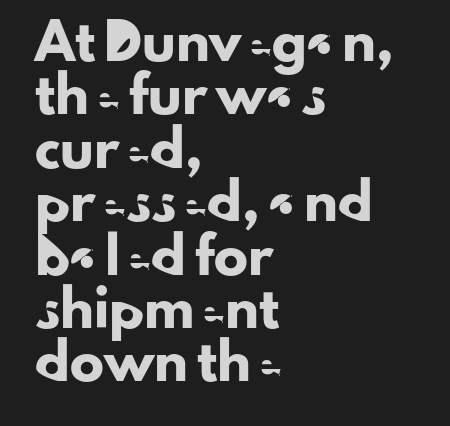
Has an underline been added? It has not. No feet cap the strokes, marking this as sans-serif type. This sample uses an upright cut, with every glyph sitting square on the baseline. Character widths vary here, with narrow letters taking less room than wide ones.
